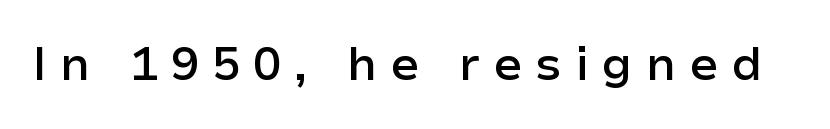
Q: Is the text bold? A: Semi-bold.
Q: Is the text italic (slanted)? A: No, it is upright.
Q: Is the typeface a serif or a sans-serif typeface? A: Sans-serif.
Q: Is the text underlined? A: No.
Q: Is the spacing between letters normal or unusually wide? A: Unusually wide.
Q: Width (condensed, normal, or wide)? A: Normal.
Q: Stroke contrast? A: Low.
Q: x-height? A: Medium.
Q: Monospaced? A: No.
